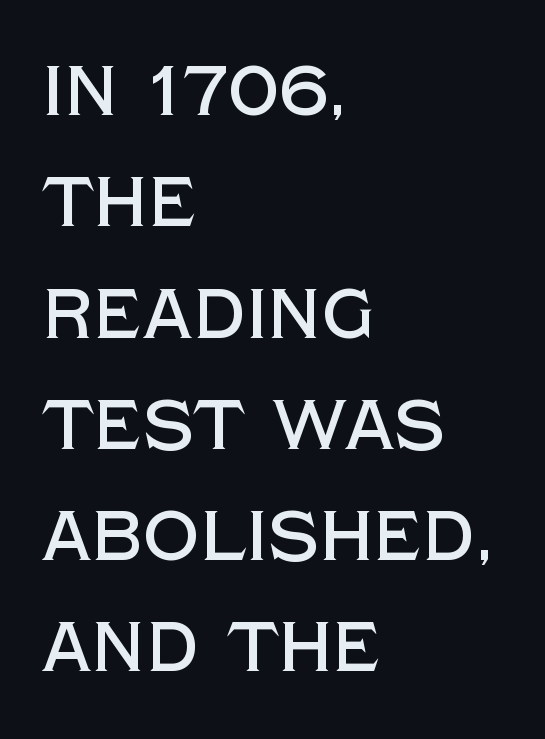
The image shows 70 px sans-serif type, upright; set left-aligned, normal line spacing (1.59x), normal letter spacing, not underlined; a large x-height.
